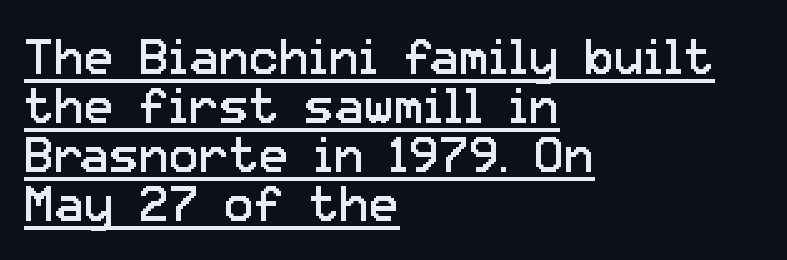
{"serif": "no", "italic": "no", "bold": "no", "weight": "regular", "width": "normal", "stroke_contrast": "low", "x_height": "medium", "monospaced": "no", "underline": "yes", "align": "left", "line_spacing": "tight", "line_spacing_ratio": 0.98, "letter_spacing": "normal", "letter_spacing_em": 0.0, "glyph_px": 50}
